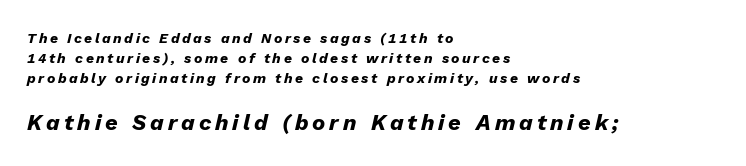
Q: Is the text bold? A: Yes.
Q: Is the text italic (slanted)? A: Yes, it leans right by about 13 degrees.
Q: Is the text underlined? A: No.
Q: How is the paragraph aligned? A: Left-aligned.
Q: Is the spacing between lines tight, normal or loose? A: Normal.
Q: Which block of text is set in a larger size, the first (top) or the second (bottom)? A: The second (bottom) one.
